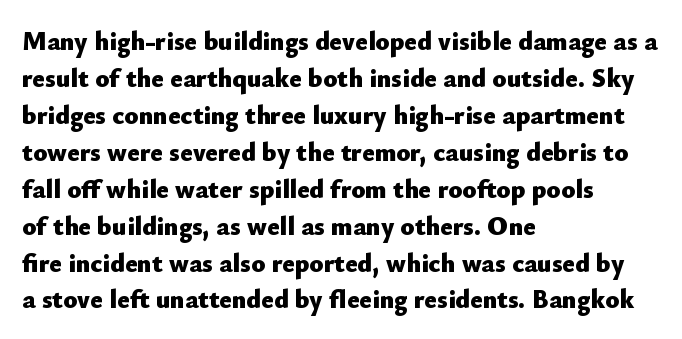
Q: Is the text bold? A: Yes.
Q: Is the text italic (slanted)? A: No, it is upright.
Q: Is the text underlined? A: No.
Q: How is the paragraph aligned? A: Left-aligned.
Q: Is the spacing between letters normal or unusually wide? A: Normal.
Q: Is the spacing between lines tight, normal or loose? A: Normal.
